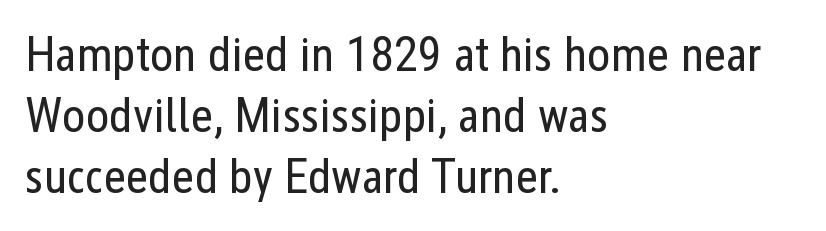
The foot of each line stays bare and open. Normally led — the rows are evenly, conventionally spaced. The glyphs in this specimen are sans serif. Every character sits straight up, as roman type does.
